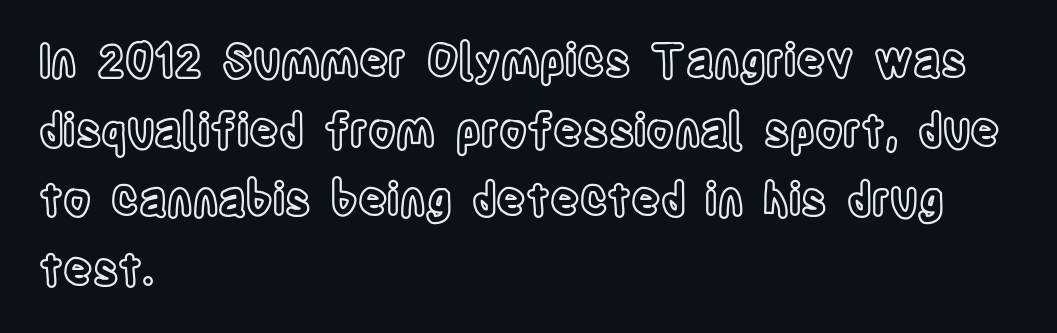
The words here are not underlined. A normal amount of white space separates one row of letters from the next. The passage shown is typed in a proportional face where columns would drift. A typesetter would mark this as roman, not italic.
